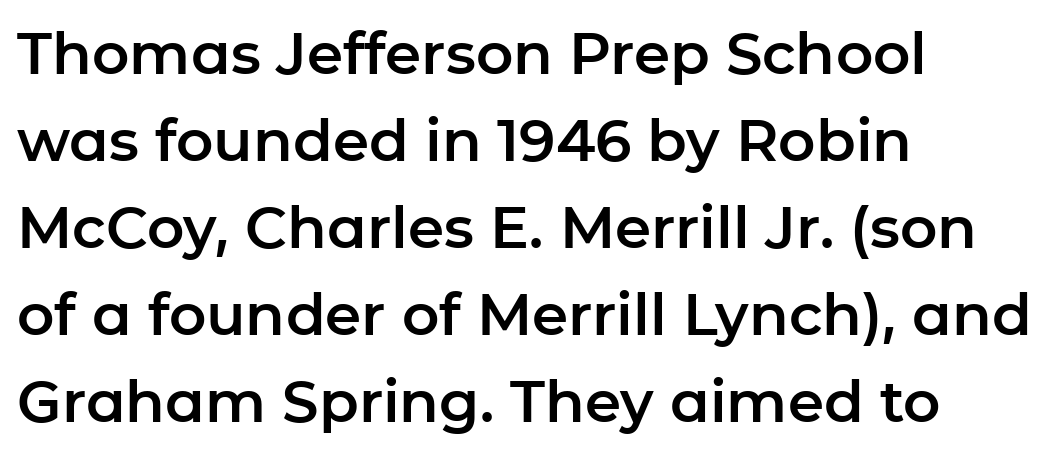
The image shows 58 px sans-serif type, upright; set left-aligned, normal line spacing (1.5x), normal letter spacing, not underlined; low stroke contrast and a medium x-height.
